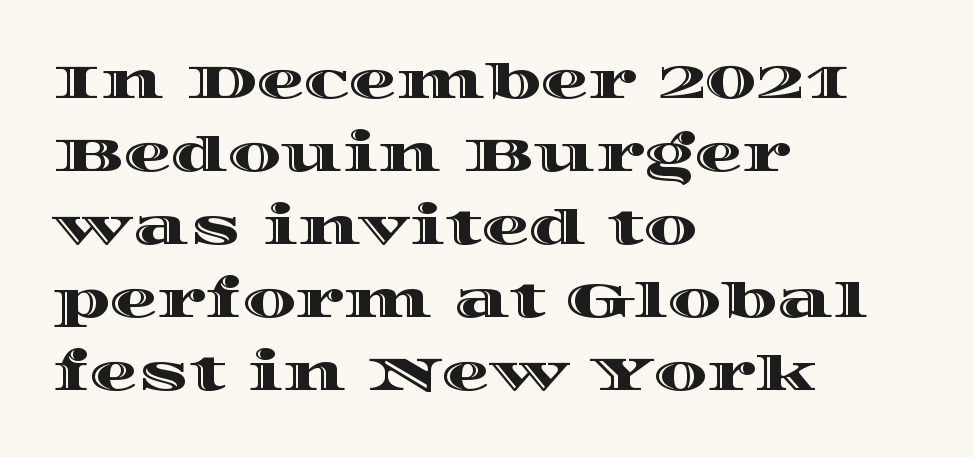
The lettering stays uniformly vertical, giving the passage a roman look. Leading: standard. Only glyphs here, with clear space below each row. Teacher's note: observe the even left margin — that is flush-left alignment. Does extra space separate the letters? No, they use regular spacing. Spacing verdict: proportional, widths tailored to each character.
